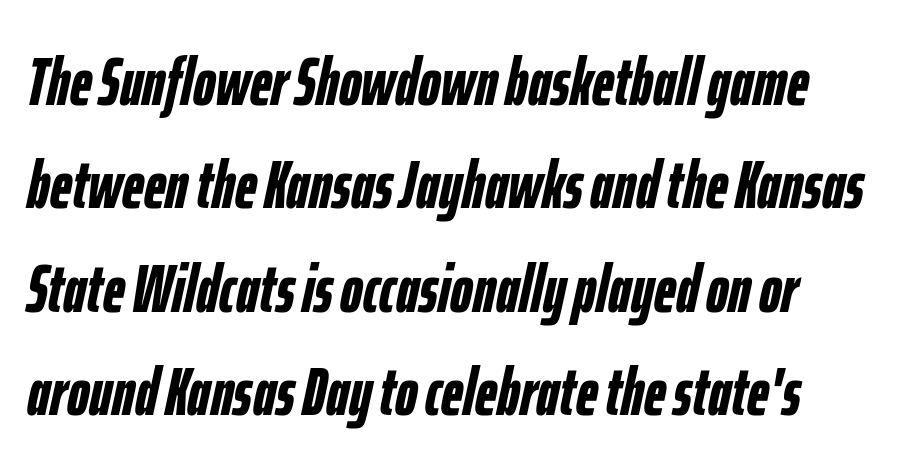
The image shows 68 px semibold, condensed type, italic (leaning right); set normal line spacing (1.52x), normal letter spacing, not underlined; low stroke contrast and a medium x-height.
